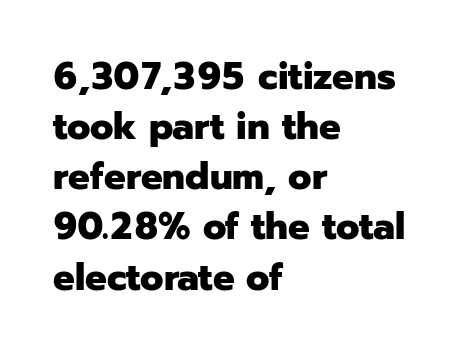
{"serif": "no", "italic": "no", "bold": "yes", "weight": "heavy", "width": "normal", "stroke_contrast": "low", "x_height": "medium", "monospaced": "no", "underline": "no", "align": "left", "line_spacing": "normal", "line_spacing_ratio": 1.32, "letter_spacing": "normal", "letter_spacing_em": 0.0, "glyph_px": 38}
